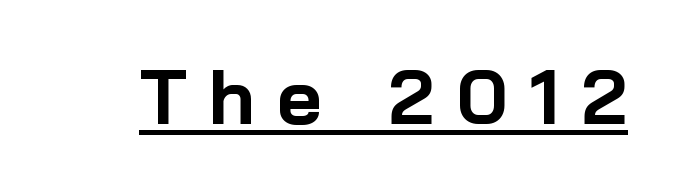
{"serif": "no", "italic": "no", "bold": "yes", "weight": "bold", "width": "normal", "stroke_contrast": "low", "x_height": "medium", "monospaced": "no", "underline": "yes", "letter_spacing": "wide", "letter_spacing_em": 0.29, "glyph_px": 77}
